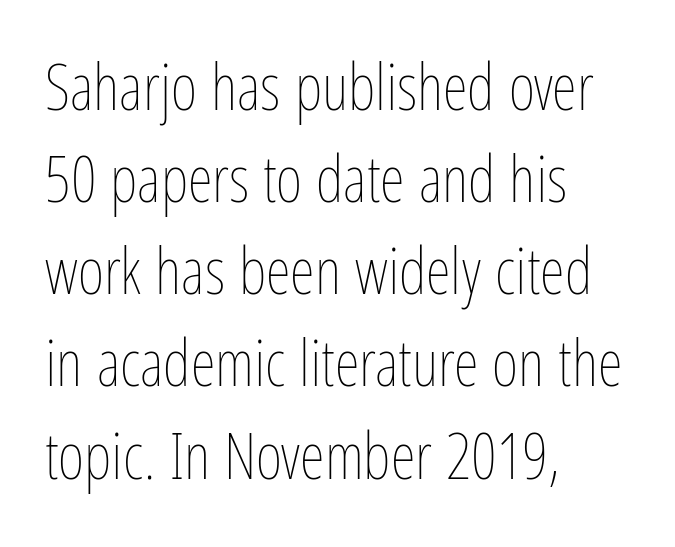
{"italic": "no", "bold": "no", "weight": "thin", "width": "condensed", "stroke_contrast": "low", "x_height": "medium", "monospaced": "no", "underline": "no", "align": "left", "line_spacing": "normal", "line_spacing_ratio": 1.44, "letter_spacing": "normal", "letter_spacing_em": 0.0, "glyph_px": 64}
